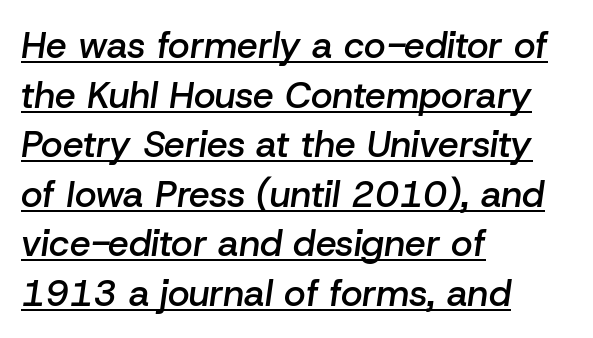
The image shows 37 px semibold type, italic (leaning right); set left-aligned, normal line spacing (1.34x), normal letter spacing, underlined; low stroke contrast and a medium x-height.
